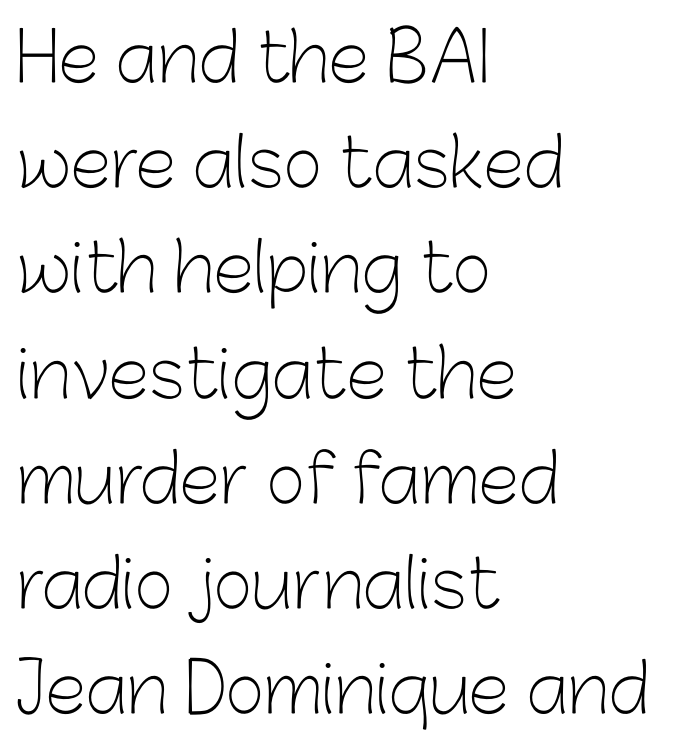
The image shows 67 px light sans-serif type, upright; set left-aligned, normal line spacing (1.57x), normal letter spacing, not underlined; low stroke contrast and a medium x-height.
